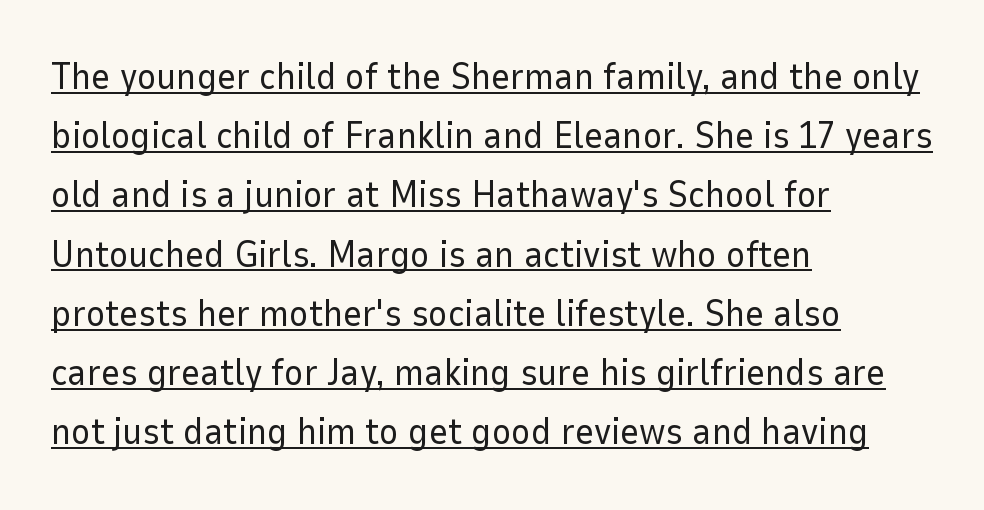
Q: Is the text bold? A: No.
Q: Is the text italic (slanted)? A: No, it is upright.
Q: Is the typeface a serif or a sans-serif typeface? A: Sans-serif.
Q: Is the text underlined? A: Yes.
Q: How is the paragraph aligned? A: Left-aligned.
Q: Is the spacing between letters normal or unusually wide? A: Normal.
Q: Is the spacing between lines tight, normal or loose? A: Normal.
Q: Width (condensed, normal, or wide)? A: Normal.
Q: Stroke contrast? A: Low.
Q: x-height? A: Medium.
Q: Monospaced? A: No.
